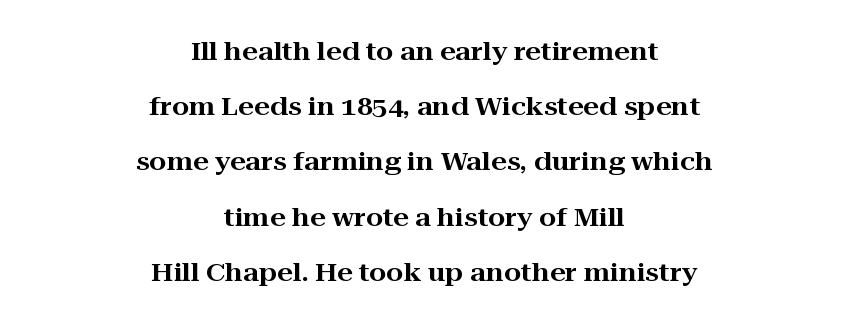
This rendering uses center alignment, leaving both contours irregular but symmetric. The passage shown is not underscored anywhere. Is there much room between lines? Yes — plenty of vertical air separates them. Honestly, the letter spacing is just normal — you wouldn't notice it. Vertical strokes here are truly vertical.
